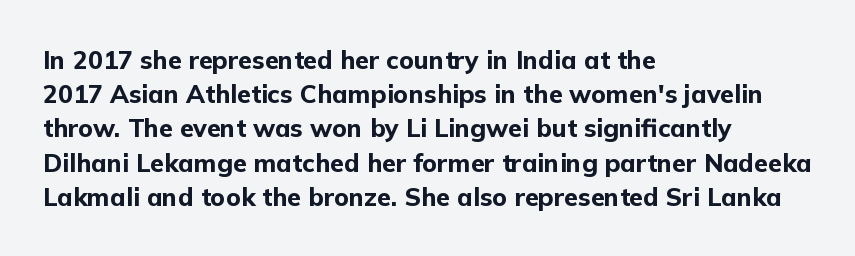
{"italic": "no", "bold": "yes", "underline": "no", "align": "left", "line_spacing": "normal", "line_spacing_ratio": 1.37, "letter_spacing": "normal", "letter_spacing_em": 0.0, "glyph_px": 25}
